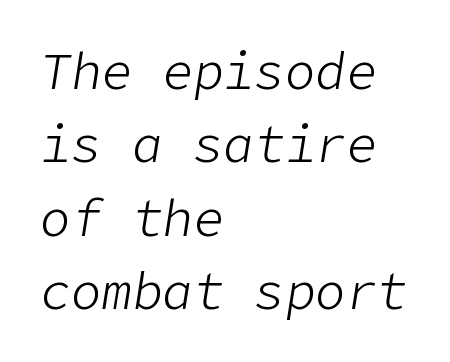
Q: Is the text bold? A: No.
Q: Is the text italic (slanted)? A: Yes, it leans right by about 9 degrees.
Q: Is the text underlined? A: No.
Q: How is the paragraph aligned? A: Left-aligned.
Q: Is the spacing between letters normal or unusually wide? A: Normal.
Q: Is the spacing between lines tight, normal or loose? A: Normal.
Q: Width (condensed, normal, or wide)? A: Normal.
Q: Stroke contrast? A: Low.
Q: x-height? A: Medium.
